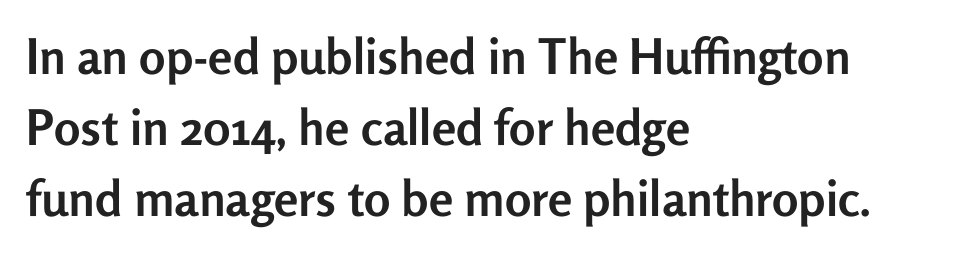
{"serif": "no", "italic": "no", "bold": "yes", "weight": "semibold", "width": "normal", "stroke_contrast": "low", "x_height": "medium", "monospaced": "no", "underline": "no", "align": "left", "line_spacing": "normal", "line_spacing_ratio": 1.45, "letter_spacing": "normal", "letter_spacing_em": 0.0, "glyph_px": 49}
